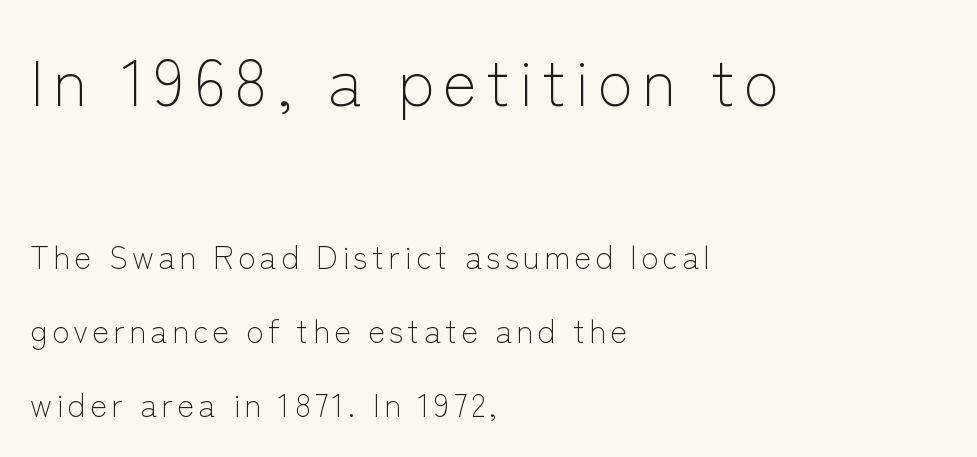
The image shows 65 px light sans-serif type, upright; set left-aligned, loose line spacing (2.3x), not underlined; the first (top) block is 2.03x larger; low stroke contrast and a medium x-height.
